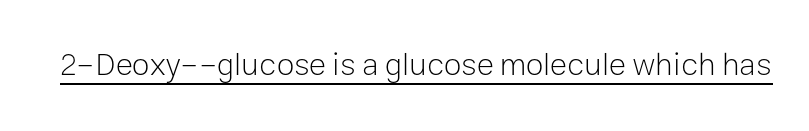
Look at the bottom of the vertical strokes: they stop flat, with no serifs. Bold? No — there's no thickening of the strokes. Looks like regular typesetting: each glyph gets only the width it needs. No extra tracking has been applied to these lines.
